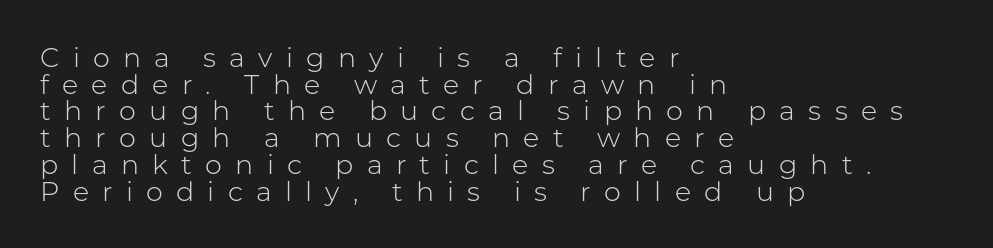
{"italic": "no", "bold": "no", "underline": "no", "align": "left", "line_spacing": "tight", "line_spacing_ratio": 0.99, "letter_spacing": "wide", "letter_spacing_em": 0.49, "glyph_px": 27}
